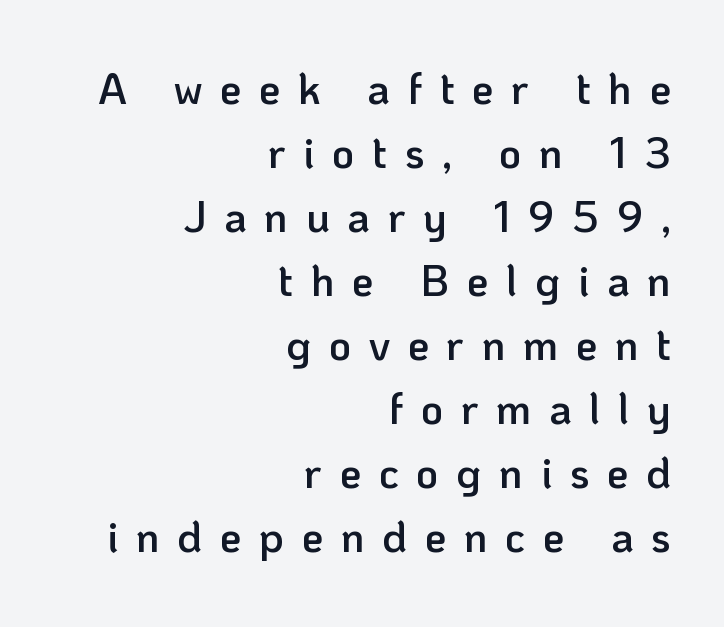
Designer's note — italics off, roman on. Stems and bowls a touch heavier than normal — semibold. Letterform terminals end flat and unadorned throughout the passage. Varying glyph widths throughout — classic text-font behaviour. The face used here is rendered with a markedly widened letterfit.
